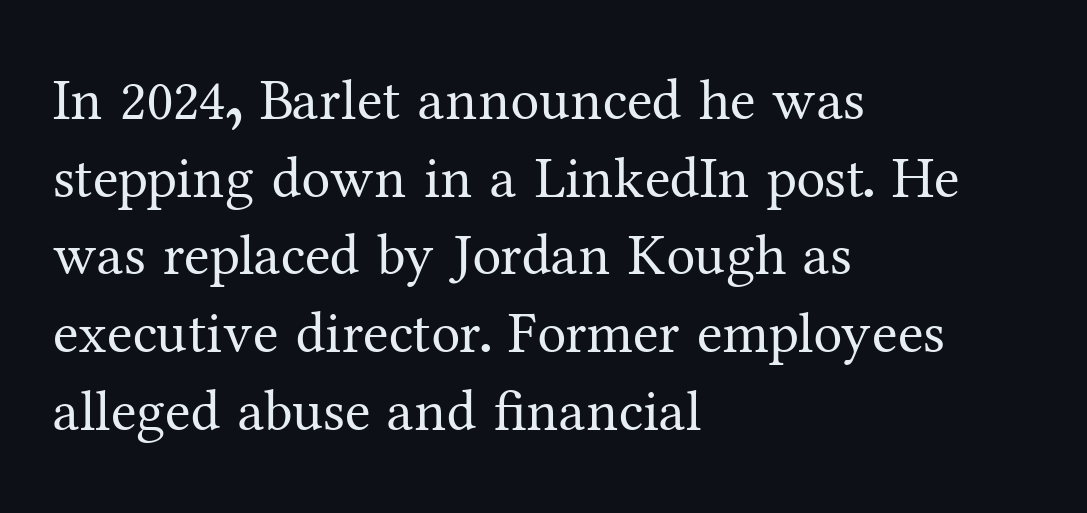
The image shows 58 px regular-weight serif type, upright; set left-aligned, normal line spacing (1.34x), normal letter spacing, not underlined; medium stroke contrast and a medium x-height.
